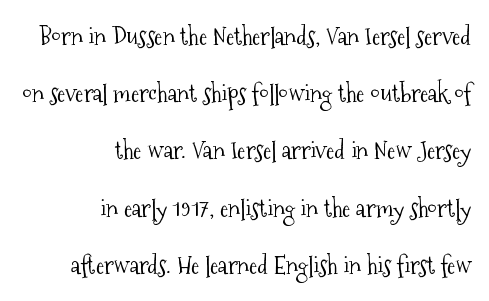
{"italic": "no", "bold": "no", "underline": "no", "align": "right", "line_spacing": "loose", "line_spacing_ratio": 2.29, "letter_spacing": "normal", "letter_spacing_em": 0.0, "glyph_px": 25}
